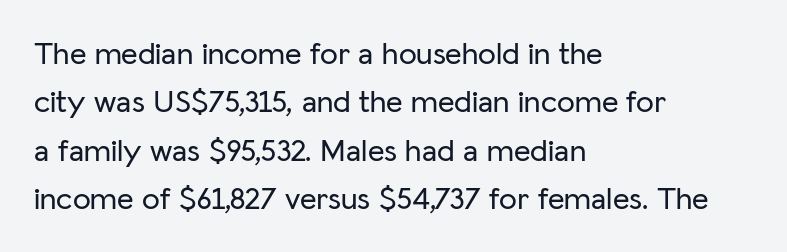
Unmarked baselines from the first word to the last. Each letter keeps its own natural width here, so spacing adapts to shape. The block of text has a typical density, with ordinary space between rows. Observe the absence of serifs on each vertical stroke in this sample.
